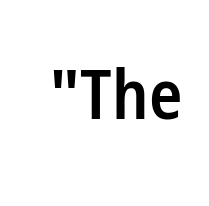
Serif or sans? Sans — the stroke terminals are bare. Do the characters align in a grid? No, the font is proportional. Quick note: underline off. If you drew a line through each stem, it would be perfectly vertical. Weight: semibold (demi).
